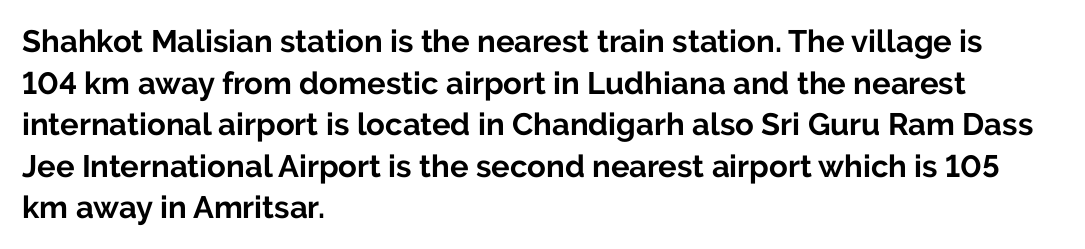
{"serif": "no", "italic": "no", "bold": "yes", "weight": "bold", "width": "normal", "stroke_contrast": "low", "x_height": "medium", "monospaced": "no", "underline": "no", "align": "left", "line_spacing": "normal", "line_spacing_ratio": 1.34, "letter_spacing": "normal", "letter_spacing_em": 0.0, "glyph_px": 31}
